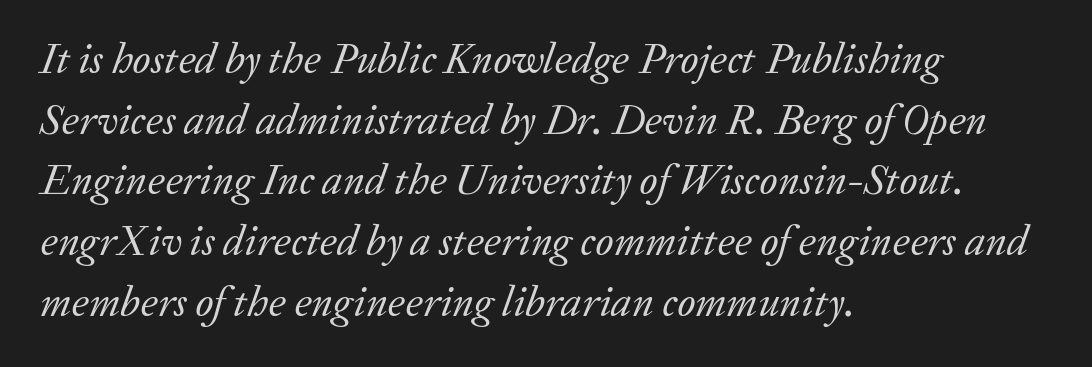
The image shows 43 px regular-weight serif type, italic (leaning right); set left-aligned, normal line spacing (1.41x), normal letter spacing, not underlined; low stroke contrast and a medium x-height.
